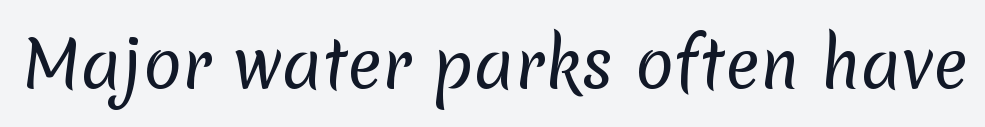
The image shows 64 px regular-weight sans-serif type; set normal letter spacing, not underlined; low stroke contrast and a medium x-height.
